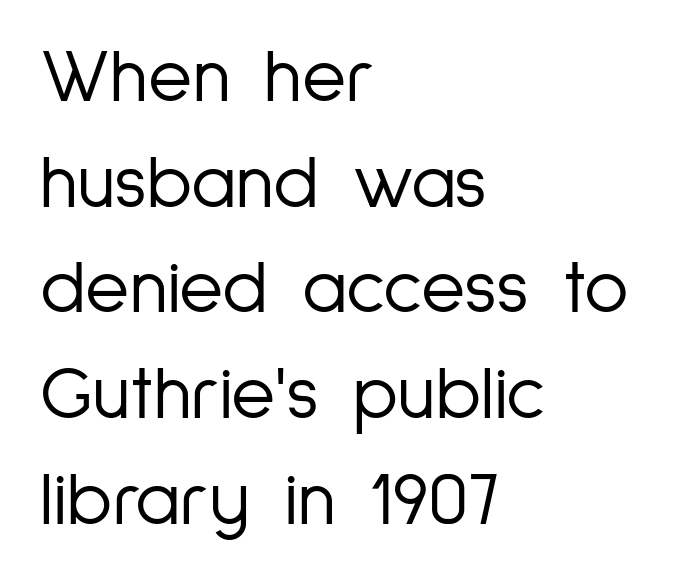
The image shows 76 px light, condensed sans-serif type, upright; set left-aligned, normal line spacing (1.39x), normal letter spacing, not underlined; low stroke contrast and a medium x-height.
